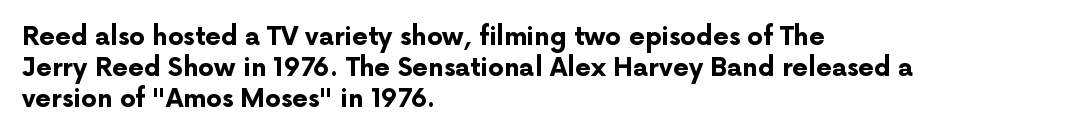
Caption: standard tracking, unaltered. Weight: bold. Line beginnings align vertically; line endings do not. The type sits square on the baseline with zero lean.
